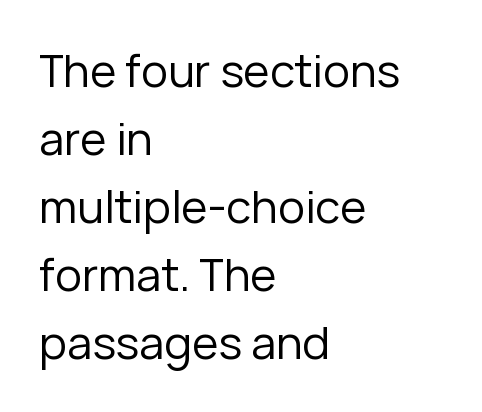
Quick note: underline off. Whoever set this chose a conventional vertical rhythm. The strokes carry an ordinary text weight at most. Visually the block forms a straight wall on the left and a jagged coastline on the right.
